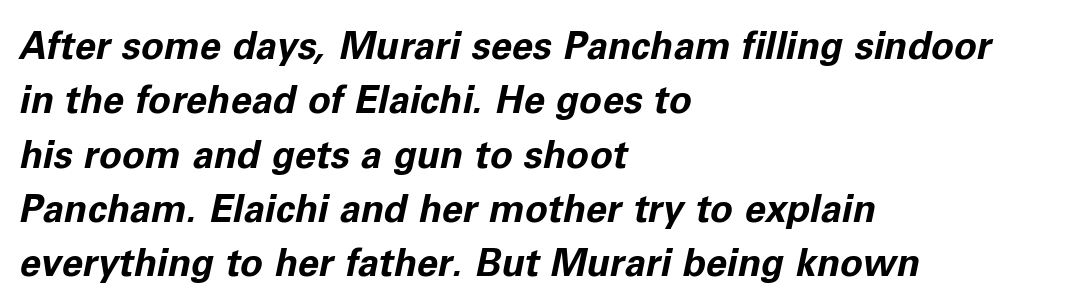
The image shows 38 px bold type, italic (leaning right); set left-aligned, normal line spacing (1.43x), normal letter spacing, not underlined; low stroke contrast and a medium x-height.
